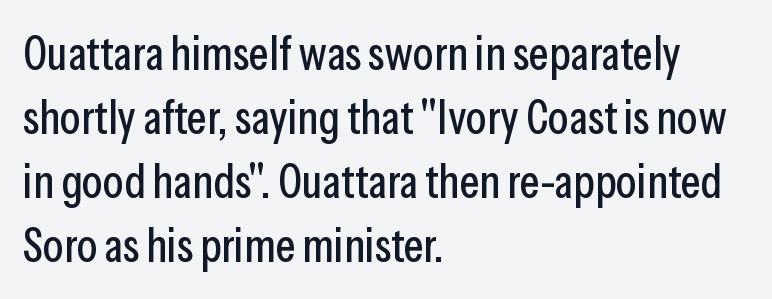
The image shows 47 px condensed sans-serif type, upright; set left-aligned, normal line spacing (1.36x), normal letter spacing, not underlined; low stroke contrast and a medium x-height.
